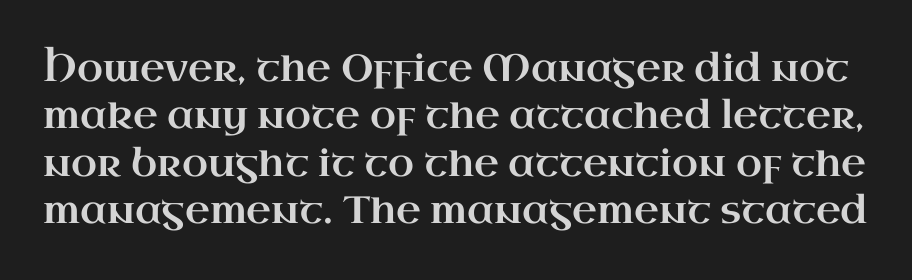
Q: Is the text italic (slanted)? A: No, it is upright.
Q: Is the typeface a serif or a sans-serif typeface? A: Serif.
Q: Is the text underlined? A: No.
Q: Is the spacing between letters normal or unusually wide? A: Normal.
Q: Is the spacing between lines tight, normal or loose? A: Normal.
Q: Width (condensed, normal, or wide)? A: Wide.
Q: Stroke contrast? A: High.
Q: x-height? A: Small.
Q: Monospaced? A: No.
